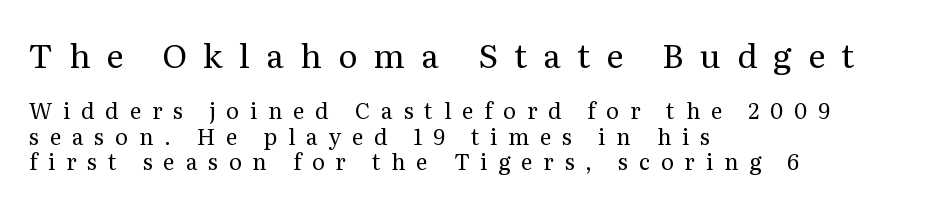
Q: Is the text bold? A: No.
Q: Is the text italic (slanted)? A: No, it is upright.
Q: Is the typeface a serif or a sans-serif typeface? A: Serif.
Q: Is the text underlined? A: No.
Q: How is the paragraph aligned? A: Left-aligned.
Q: Is the spacing between letters normal or unusually wide? A: Unusually wide.
Q: Is the spacing between lines tight, normal or loose? A: Tight.
Q: Which block of text is set in a larger size, the first (top) or the second (bottom)? A: The first (top) one.
Q: Width (condensed, normal, or wide)? A: Normal.
Q: Stroke contrast? A: Medium.
Q: x-height? A: Medium.
Q: Monospaced? A: No.
